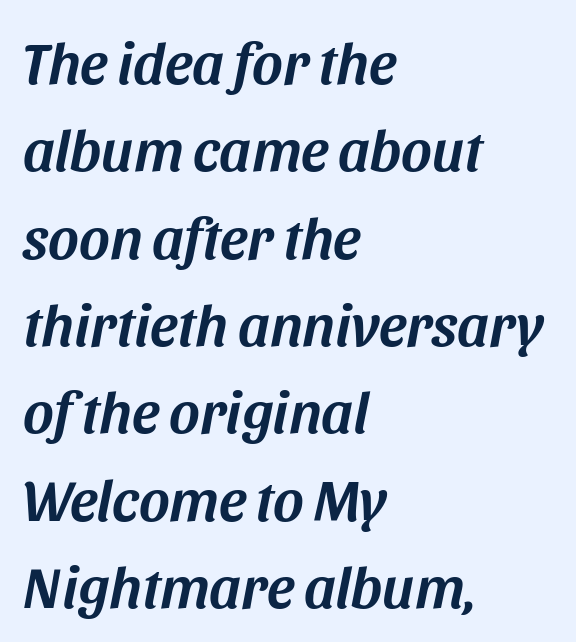
One-word summary of the alignment: left. Designer's note — italics engaged. Each word holds together tightly as a unit, with standard inter-letter gaps. Underlining? Definitely not there. You could not count columns in this text — the font is proportionally spaced. Students, observe: this is what conventionally led text looks like.
